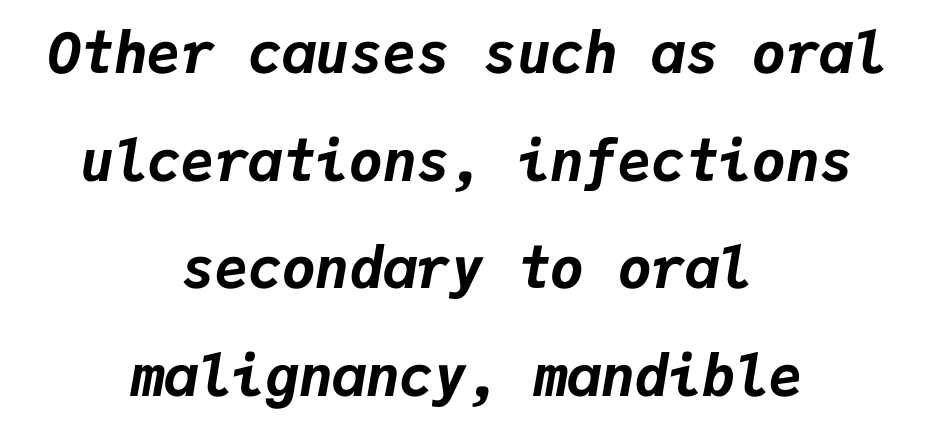
Q: Is the text bold? A: Yes.
Q: Is the text italic (slanted)? A: Yes, it leans right by about 9 degrees.
Q: Is the text underlined? A: No.
Q: How is the paragraph aligned? A: Centered.
Q: Is the spacing between letters normal or unusually wide? A: Normal.
Q: Is the spacing between lines tight, normal or loose? A: Loose.
Q: Width (condensed, normal, or wide)? A: Normal.
Q: Stroke contrast? A: Low.
Q: x-height? A: Medium.
Q: Monospaced? A: Yes.
